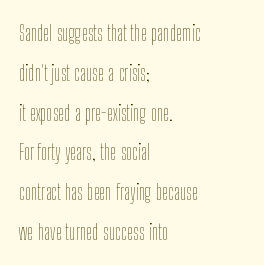
Q: Is the text bold? A: No.
Q: Is the text italic (slanted)? A: No, it is upright.
Q: Is the text underlined? A: No.
Q: How is the paragraph aligned? A: Left-aligned.
Q: Is the spacing between letters normal or unusually wide? A: Normal.
